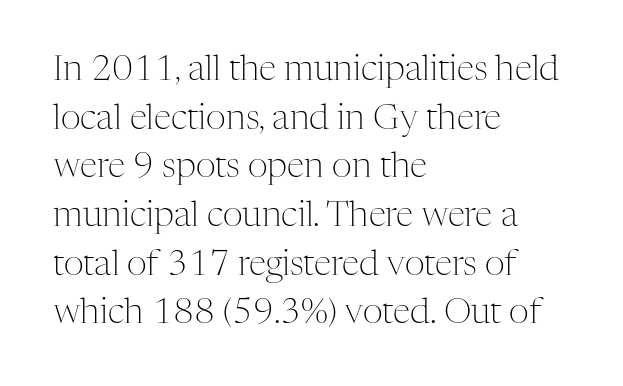
Q: Is the text bold? A: No.
Q: Is the text italic (slanted)? A: No, it is upright.
Q: Is the typeface a serif or a sans-serif typeface? A: Serif.
Q: Is the text underlined? A: No.
Q: How is the paragraph aligned? A: Left-aligned.
Q: Is the spacing between letters normal or unusually wide? A: Normal.
Q: Is the spacing between lines tight, normal or loose? A: Normal.
Q: Width (condensed, normal, or wide)? A: Normal.
Q: Stroke contrast? A: Medium.
Q: x-height? A: Medium.
Q: Monospaced? A: No.
